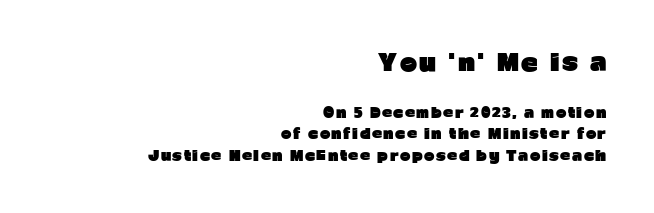
{"italic": "no", "bold": "yes", "underline": "no", "align": "right", "line_spacing": "normal", "line_spacing_ratio": 1.57, "larger_block": "first", "size_ratio": 1.64, "glyph_px": 23}
